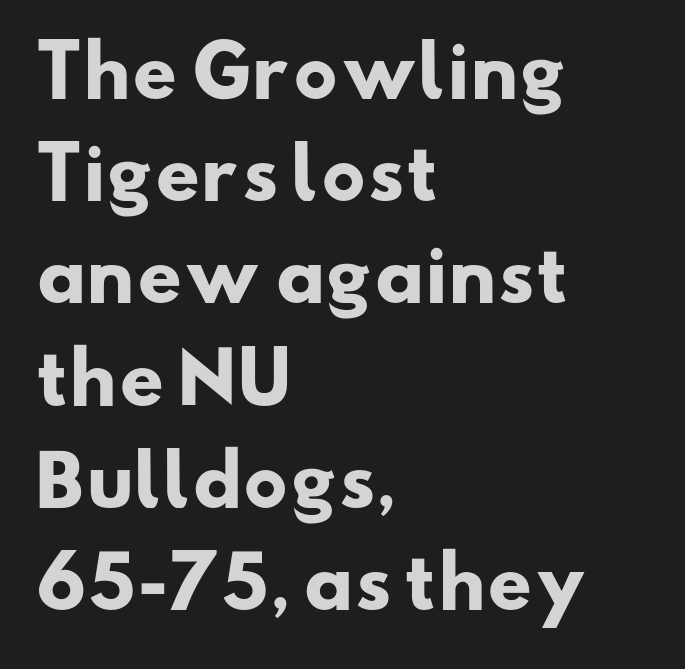
Looks like regular typesetting: each glyph gets only the width it needs. Summary of vertical rhythm: regular, with standard interline spacing. The characters display no serif detailing; their extremities are plain. A bare baseline throughout the passage.
